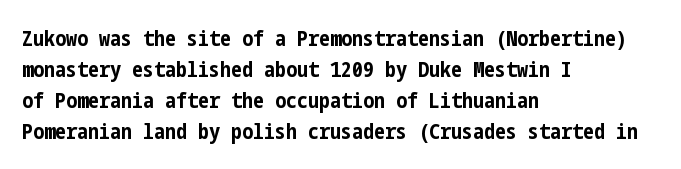
Ordinary non-slanted type is in use. The space between consecutive lines is moderate. The strokes are fattened all the way to bold. No extra tracking has been applied to these lines. Quick note: underline off. The typesetter chose a ragged-right arrangement here.
